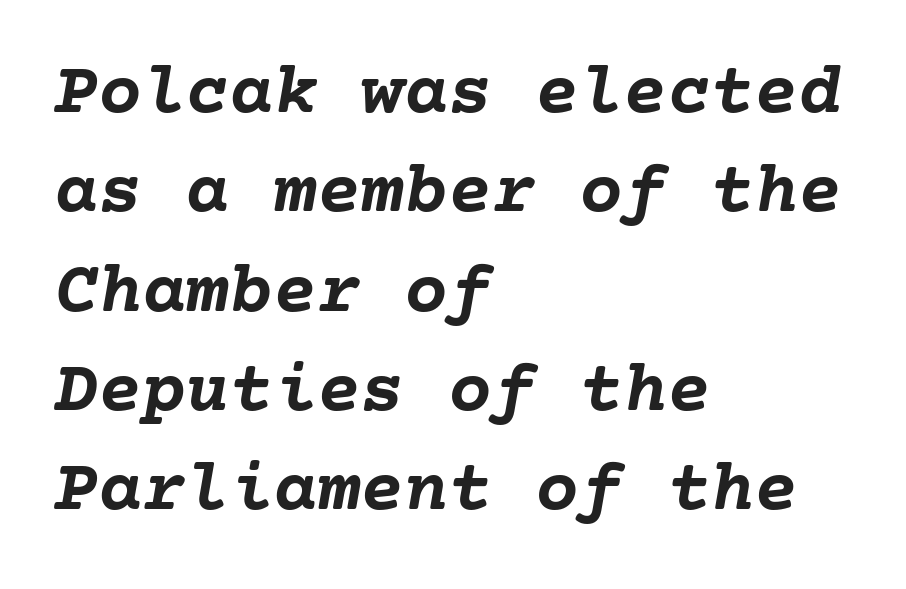
{"italic": "yes", "lean": "right", "slant_degrees": 10, "bold": "yes", "weight": "semibold", "width": "normal", "stroke_contrast": "low", "x_height": "medium", "underline": "no", "align": "left", "line_spacing": "normal", "line_spacing_ratio": 1.36, "letter_spacing": "normal", "letter_spacing_em": 0.0, "glyph_px": 73}
